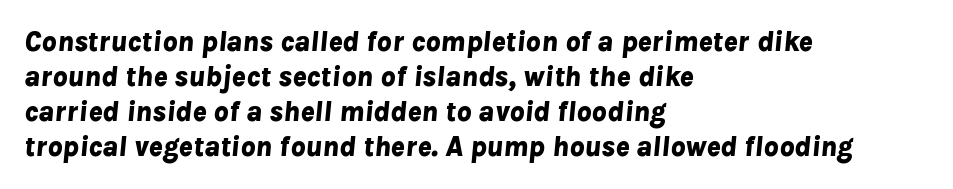
Q: Is the text bold? A: Yes.
Q: Is the text italic (slanted)? A: Yes, it leans right by about 8 degrees.
Q: Is the text underlined? A: No.
Q: How is the paragraph aligned? A: Left-aligned.
Q: Is the spacing between letters normal or unusually wide? A: Normal.
Q: Width (condensed, normal, or wide)? A: Normal.
Q: Stroke contrast? A: Low.
Q: x-height? A: Medium.
Q: Monospaced? A: No.
